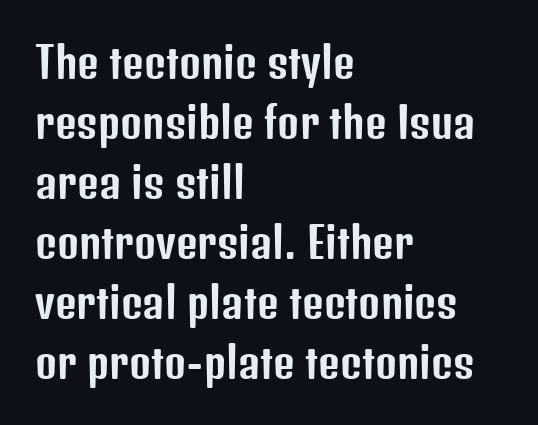
The image shows 42 px condensed sans-serif type, upright; set left-aligned, normal line spacing (1.43x), normal letter spacing, not underlined; low stroke contrast and a medium x-height.
